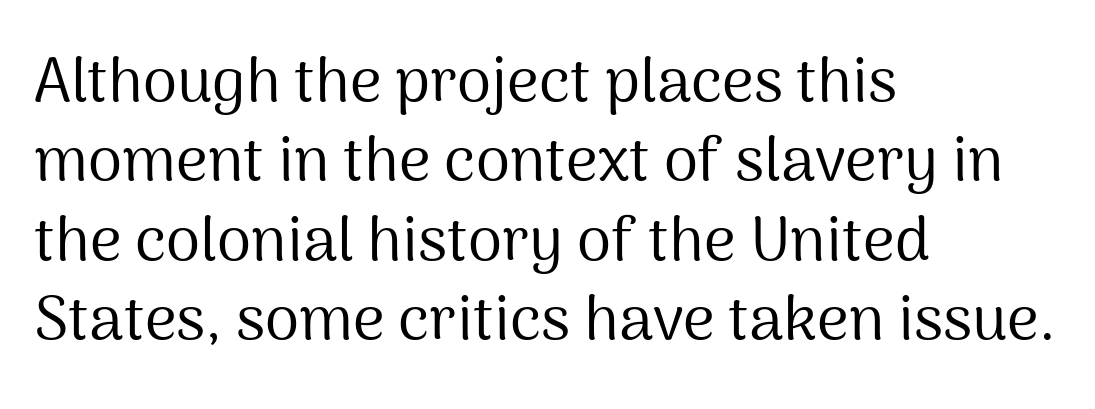
Q: Is the text bold? A: No.
Q: Is the text italic (slanted)? A: No, it is upright.
Q: Is the typeface a serif or a sans-serif typeface? A: Sans-serif.
Q: Is the text underlined? A: No.
Q: How is the paragraph aligned? A: Left-aligned.
Q: Is the spacing between letters normal or unusually wide? A: Normal.
Q: Is the spacing between lines tight, normal or loose? A: Normal.
Q: Width (condensed, normal, or wide)? A: Normal.
Q: Stroke contrast? A: Medium.
Q: x-height? A: Medium.
Q: Monospaced? A: No.
